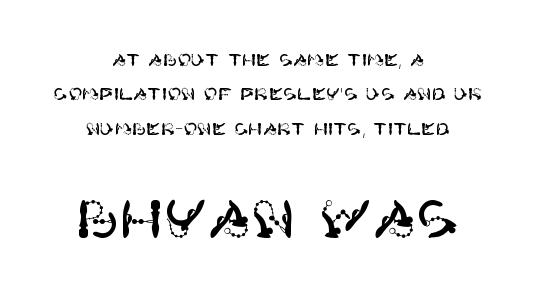
This sample uses a sans-serif face. The face used here is rendered with its standard letterfit. The string is rendered with underlining switched off. Quick note: interline space is abundant.
